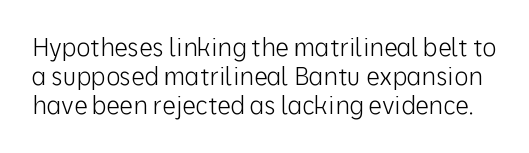
{"italic": "no", "bold": "no", "underline": "no", "line_spacing_ratio": 1.21, "letter_spacing": "normal", "letter_spacing_em": 0.0, "glyph_px": 24}
